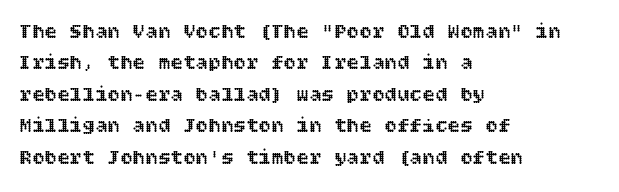
The image shows 21 px text type, upright; set left-aligned, normal line spacing (1.5x), normal letter spacing, not underlined.
